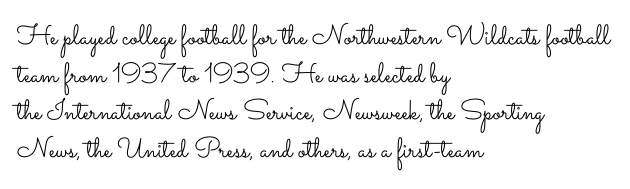
{"bold": "no", "weight": "light", "width": "wide", "stroke_contrast": "low", "x_height": "small", "monospaced": "no", "underline": "no", "align": "left", "line_spacing": "normal", "line_spacing_ratio": 1.34, "letter_spacing": "normal", "letter_spacing_em": 0.0, "glyph_px": 28}
